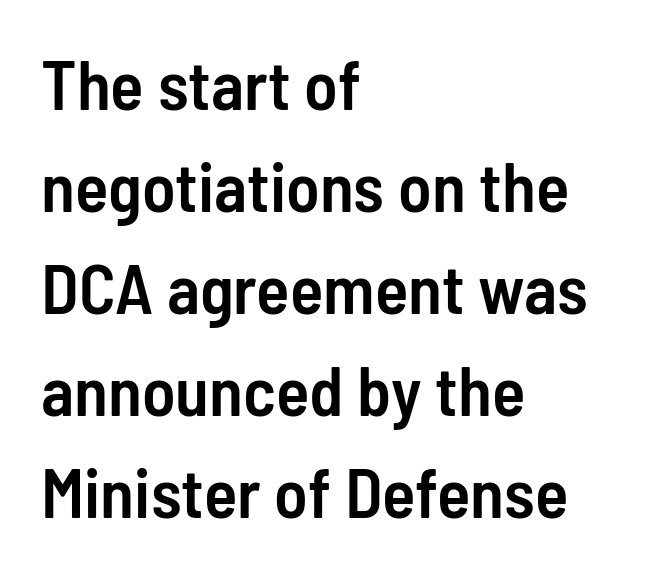
The image shows 69 px semibold, condensed sans-serif type, upright; set left-aligned, normal line spacing (1.48x), normal letter spacing, not underlined; low stroke contrast and a medium x-height.
